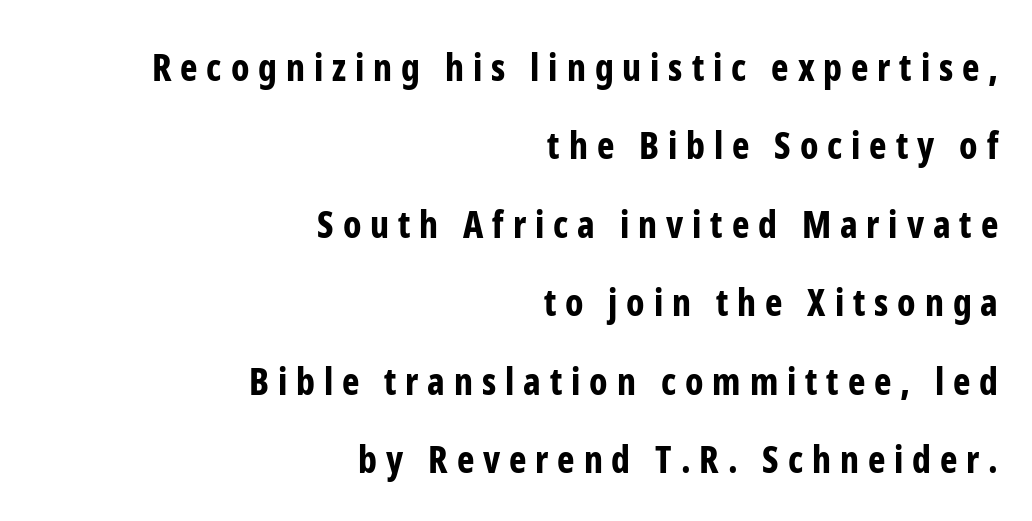
Q: Is the text bold? A: Yes.
Q: Is the text italic (slanted)? A: No, it is upright.
Q: Is the typeface a serif or a sans-serif typeface? A: Sans-serif.
Q: Is the text underlined? A: No.
Q: How is the paragraph aligned? A: Right-aligned.
Q: Is the spacing between letters normal or unusually wide? A: Unusually wide.
Q: Is the spacing between lines tight, normal or loose? A: Loose.
Q: Width (condensed, normal, or wide)? A: Condensed.
Q: Stroke contrast? A: Low.
Q: x-height? A: Medium.
Q: Monospaced? A: No.
